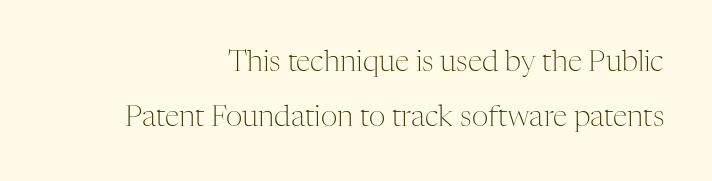
{"serif": "yes", "italic": "no", "bold": "no", "weight": "light", "width": "normal", "stroke_contrast": "medium", "x_height": "medium", "monospaced": "no", "underline": "no", "align": "right", "line_spacing_ratio": 1.89, "letter_spacing": "normal", "letter_spacing_em": 0.0, "glyph_px": 29}
